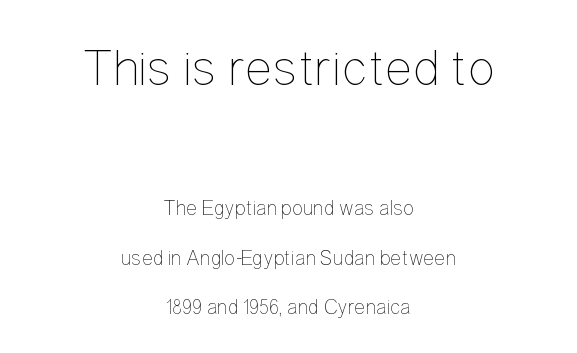
The image shows 52 px thin, condensed type, upright; set centered, loose line spacing (2.36x), normal letter spacing, not underlined; the first (top) block is 2.48x larger; low stroke contrast and a medium x-height.
